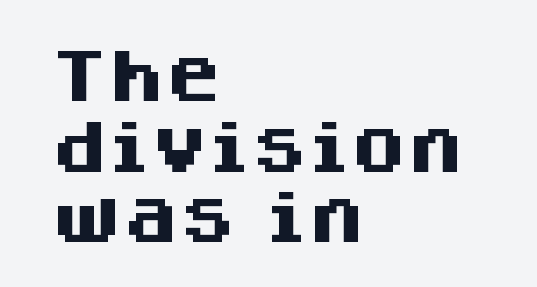
{"serif": "no", "italic": "no", "bold": "yes", "weight": "heavy", "width": "normal", "stroke_contrast": "medium", "x_height": "large", "monospaced": "no", "underline": "no", "align": "left", "line_spacing_ratio": 1.24, "letter_spacing": "normal", "letter_spacing_em": 0.0, "glyph_px": 57}
